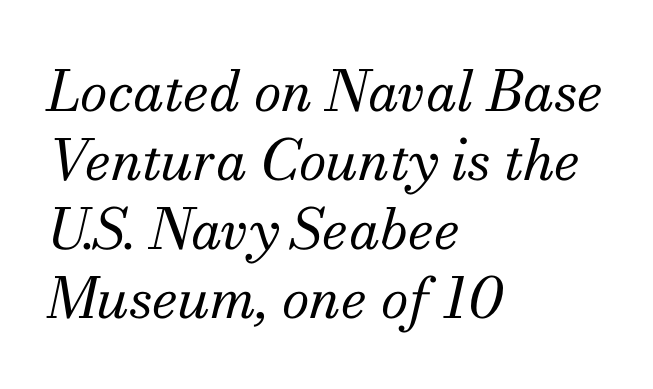
Q: Is the text bold? A: No.
Q: Is the text italic (slanted)? A: Yes, it leans right by about 13 degrees.
Q: Is the typeface a serif or a sans-serif typeface? A: Serif.
Q: Is the text underlined? A: No.
Q: How is the paragraph aligned? A: Left-aligned.
Q: Is the spacing between letters normal or unusually wide? A: Normal.
Q: Width (condensed, normal, or wide)? A: Normal.
Q: Stroke contrast? A: Medium.
Q: x-height? A: Small.
Q: Monospaced? A: No.
